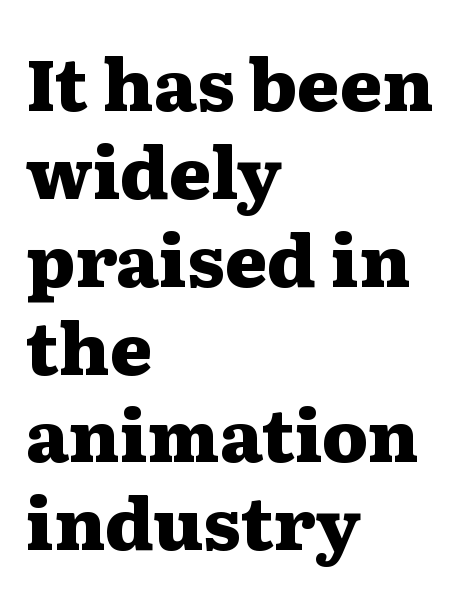
{"serif": "yes", "italic": "no", "bold": "yes", "weight": "heavy", "width": "wide", "stroke_contrast": "medium", "x_height": "medium", "monospaced": "no", "underline": "no", "align": "left", "line_spacing_ratio": 1.22, "letter_spacing": "normal", "letter_spacing_em": 0.0, "glyph_px": 72}
